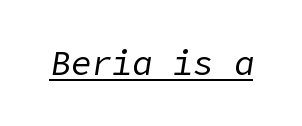
Somebody hit Ctrl+U on this one — the words are underlined. There's an unmistakable incline to the writing here. Think standard paragraph weight, or any step lighter than that. Default kerning and tracking; the words read as compact shapes.
